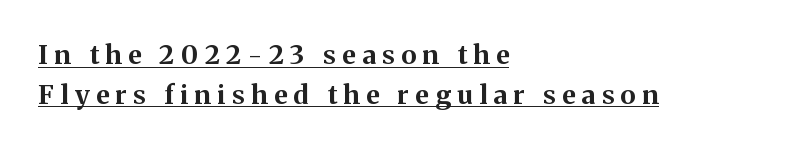
Q: Is the text bold? A: Yes.
Q: Is the text italic (slanted)? A: No, it is upright.
Q: Is the text underlined? A: Yes.
Q: How is the paragraph aligned? A: Left-aligned.
Q: Is the spacing between letters normal or unusually wide? A: Unusually wide.
Q: Is the spacing between lines tight, normal or loose? A: Normal.
